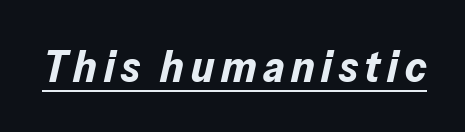
{"italic": "yes", "lean": "right", "slant_degrees": 13, "bold": "yes", "weight": "bold", "width": "normal", "stroke_contrast": "low", "x_height": "medium", "monospaced": "no", "underline": "yes", "glyph_px": 44}
